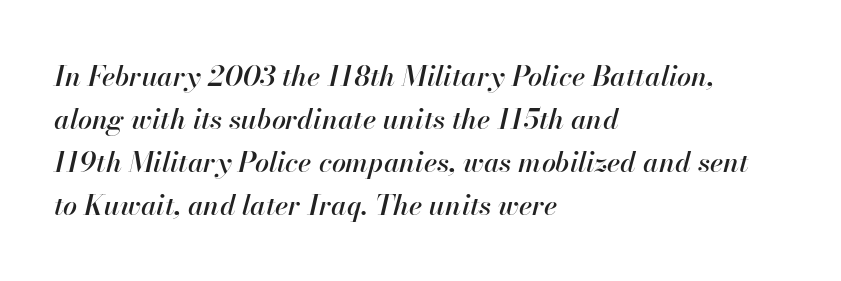
Q: Is the text italic (slanted)? A: Yes, it leans right by about 13 degrees.
Q: Is the text underlined? A: No.
Q: How is the paragraph aligned? A: Left-aligned.
Q: Is the spacing between letters normal or unusually wide? A: Normal.
Q: Is the spacing between lines tight, normal or loose? A: Normal.
Q: Width (condensed, normal, or wide)? A: Normal.
Q: Stroke contrast? A: High.
Q: x-height? A: Small.
Q: Monospaced? A: No.
